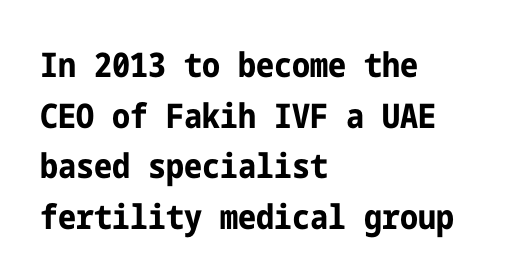
Does the type have serifs? No, each stem ends abruptly. A bare baseline throughout the passage. Vertically, the passage feels balanced, rows spaced as you'd expect. These words are printed bold, with thick strokes throughout. It's the straight-up-and-down kind of type.
